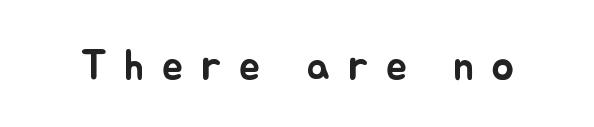
The image shows 42 px text type, upright; set unusually wide letter spacing (+0.42 em), not underlined; low stroke contrast and a small x-height.
